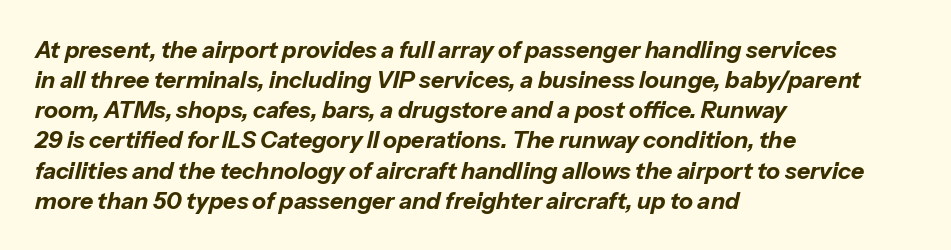
{"italic": "yes", "lean": "right", "slant_degrees": 13, "bold": "yes", "underline": "no", "align": "left", "line_spacing": "normal", "line_spacing_ratio": 1.31, "letter_spacing": "normal", "letter_spacing_em": 0.0, "glyph_px": 23}
